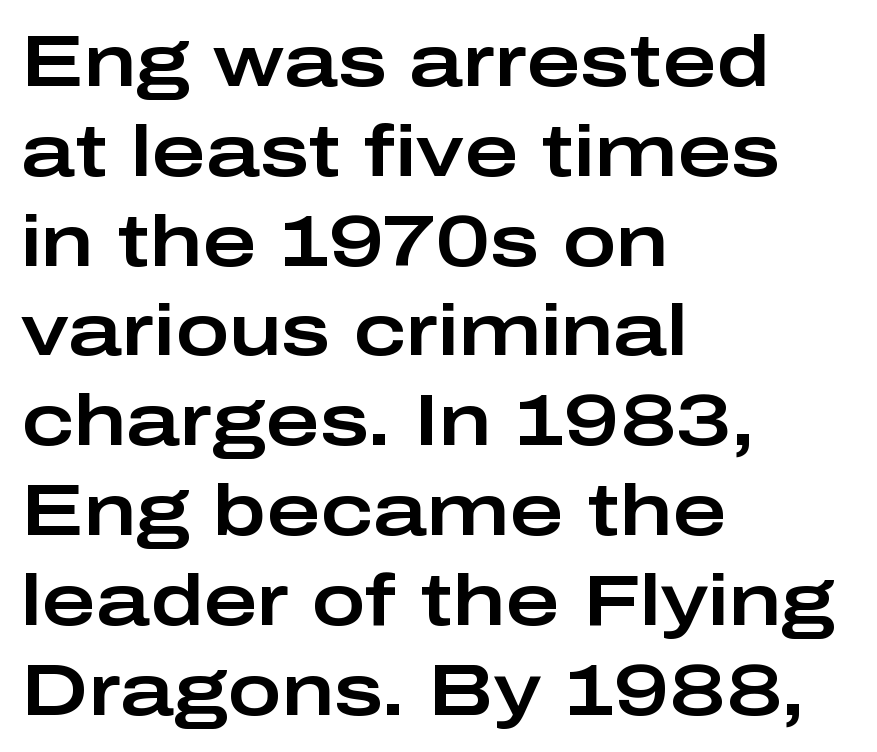
The image shows 73 px wide sans-serif type, upright; set left-aligned, line spacing 1.23x, normal letter spacing, not underlined; low stroke contrast and a medium x-height.
